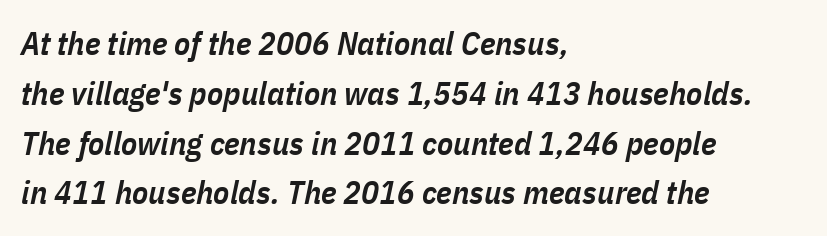
The image shows 33 px semibold, condensed type, italic (leaning right); set left-aligned, normal line spacing (1.51x), normal letter spacing, not underlined; low stroke contrast and a medium x-height.
